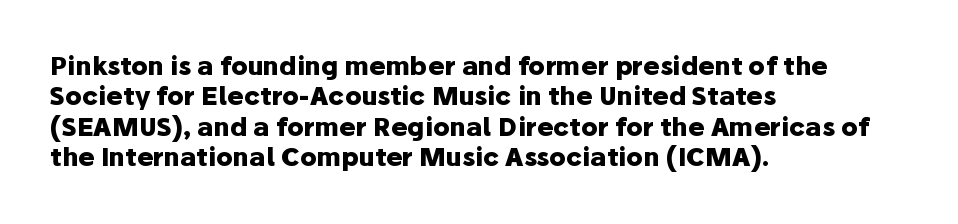
{"italic": "no", "bold": "yes", "underline": "no", "align": "left", "line_spacing_ratio": 1.22, "letter_spacing": "normal", "letter_spacing_em": 0.0, "glyph_px": 25}
